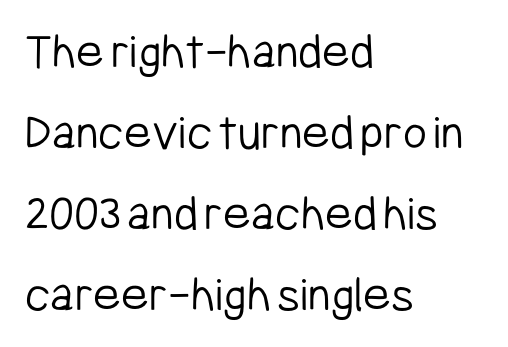
{"serif": "no", "italic": "no", "bold": "no", "weight": "light", "width": "condensed", "stroke_contrast": "low", "x_height": "medium", "monospaced": "no", "underline": "no", "align": "left", "line_spacing": "normal", "line_spacing_ratio": 1.56, "letter_spacing": "normal", "letter_spacing_em": 0.0, "glyph_px": 52}
